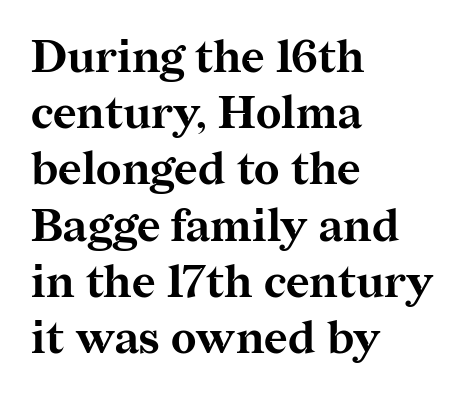
Q: Is the text bold? A: Yes.
Q: Is the text italic (slanted)? A: No, it is upright.
Q: Is the typeface a serif or a sans-serif typeface? A: Serif.
Q: Is the text underlined? A: No.
Q: How is the paragraph aligned? A: Left-aligned.
Q: Is the spacing between letters normal or unusually wide? A: Normal.
Q: Is the spacing between lines tight, normal or loose? A: Normal.
Q: Width (condensed, normal, or wide)? A: Normal.
Q: Stroke contrast? A: Medium.
Q: x-height? A: Medium.
Q: Monospaced? A: No.
